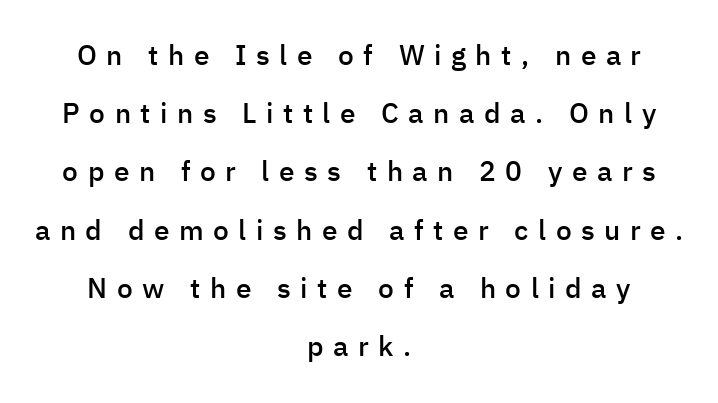
Summary of vertical rhythm: relaxed, with wide interline spacing. These lines are rendered in a variable-pitch font. Each letter's strokes conclude bluntly, with no projecting serifs. This sample uses an upright cut, with every glyph sitting square on the baseline. Only glyphs here, with clear space below each row. Notice the strokes are somewhat thickened but not fully heavy: this is a semibold.
